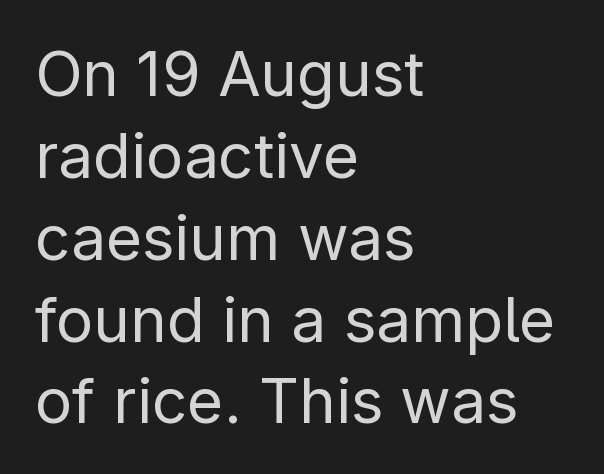
You can tell it's not italic because the verticals are truly vertical. Leftover space on each line is placed entirely after the last word. Words appear dense and cohesive because spacing is normal. Quick note: interline space is typical. The passage shown is typeset with a sans-serif family. The foot of each line stays bare and open.
